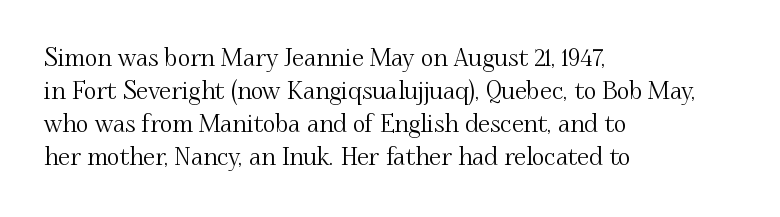
{"italic": "no", "underline": "no", "align": "left", "line_spacing": "normal", "line_spacing_ratio": 1.38, "letter_spacing": "normal", "letter_spacing_em": 0.0, "glyph_px": 24}
